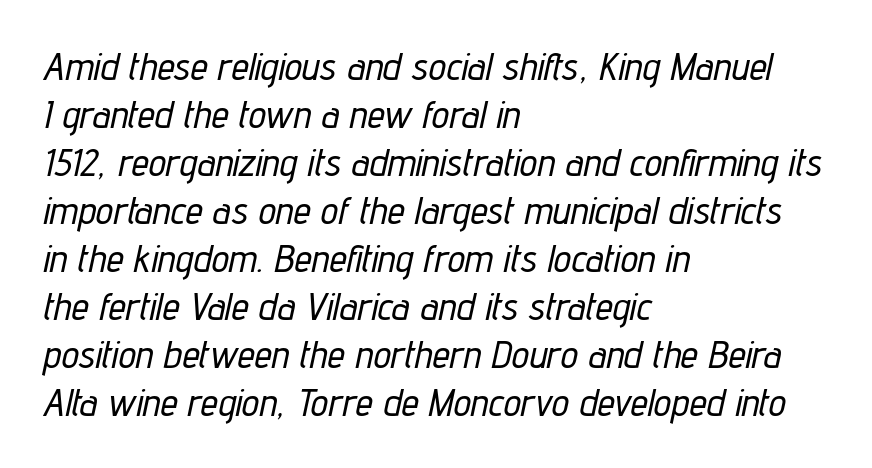
Notice how the stems are inclined rather than vertical — that's the hallmark of italics. Character widths vary here, with narrow letters taking less room than wide ones. Each row of text sits above clean, open space. Horizontal alignment here is leftward, the default for most running prose. A typesetter would call this zero additional tracking.
